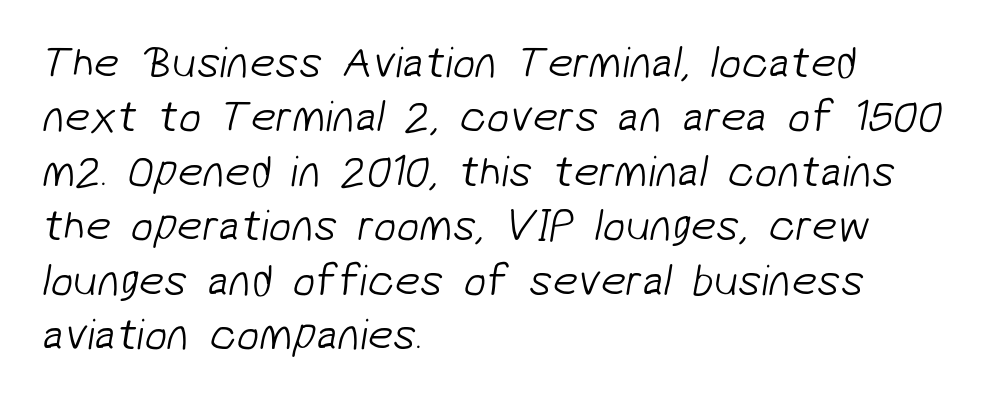
The image shows 45 px light sans-serif type; set left-aligned, line spacing 1.21x, normal letter spacing, not underlined; low stroke contrast and a medium x-height.
